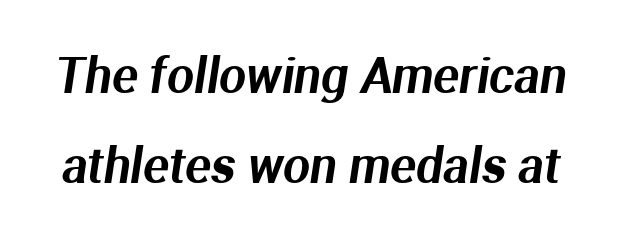
{"serif": "no", "width": "normal", "stroke_contrast": "medium", "x_height": "medium", "monospaced": "no", "underline": "no", "line_spacing_ratio": 1.87, "letter_spacing": "normal", "letter_spacing_em": 0.0, "glyph_px": 48}
